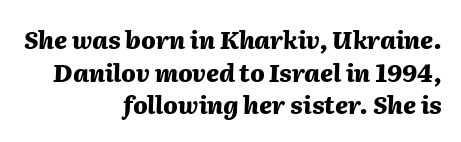
The rendering uses a moderate line-height, typical for paragraphs. The characters look thick and weighty, a clear bold. If you drew a ruler down the right edge, every line would touch it. Decoration check: the copy has no underline. Caption: standard tracking, unaltered.
